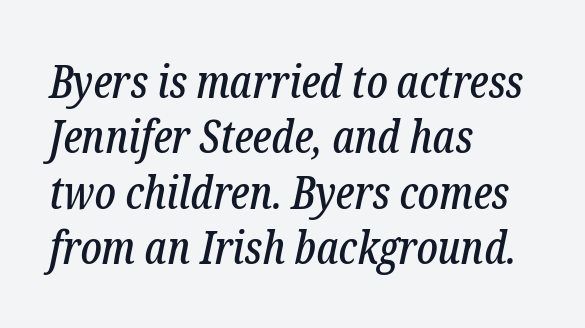
The image shows 45 px condensed serif type, italic (leaning right); set left-aligned, line spacing 1.23x, normal letter spacing, not underlined; low stroke contrast and a medium x-height.
